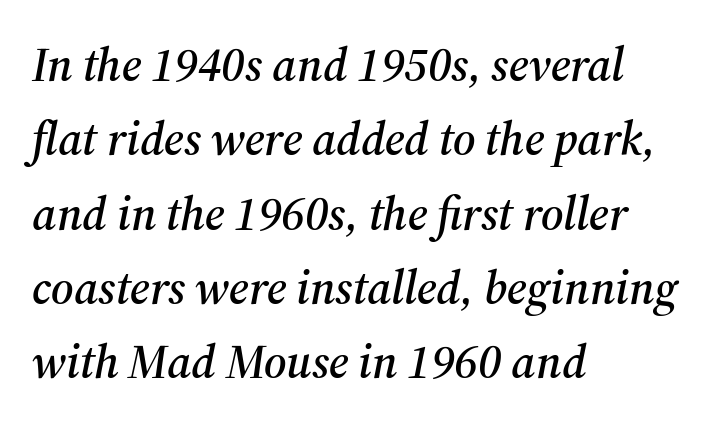
Q: Is the text italic (slanted)? A: Yes, it leans right by about 12 degrees.
Q: Is the typeface a serif or a sans-serif typeface? A: Serif.
Q: Is the text underlined? A: No.
Q: How is the paragraph aligned? A: Left-aligned.
Q: Is the spacing between letters normal or unusually wide? A: Normal.
Q: Is the spacing between lines tight, normal or loose? A: Normal.
Q: Width (condensed, normal, or wide)? A: Normal.
Q: Stroke contrast? A: Medium.
Q: x-height? A: Medium.
Q: Monospaced? A: No.
